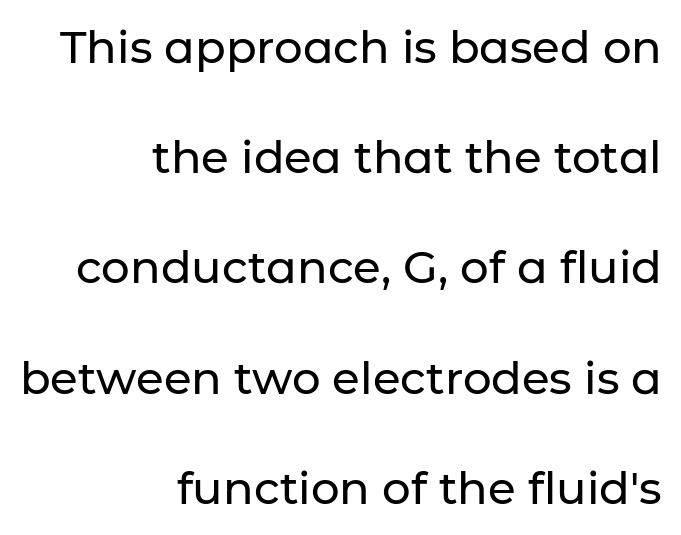
Q: Is the text italic (slanted)? A: No, it is upright.
Q: Is the typeface a serif or a sans-serif typeface? A: Sans-serif.
Q: Is the text underlined? A: No.
Q: How is the paragraph aligned? A: Right-aligned.
Q: Is the spacing between letters normal or unusually wide? A: Normal.
Q: Is the spacing between lines tight, normal or loose? A: Loose.
Q: Width (condensed, normal, or wide)? A: Normal.
Q: Stroke contrast? A: Low.
Q: x-height? A: Medium.
Q: Monospaced? A: No.
